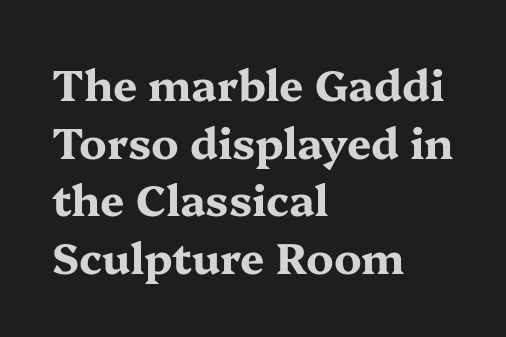
Q: Is the text bold? A: Yes.
Q: Is the text italic (slanted)? A: No, it is upright.
Q: Is the typeface a serif or a sans-serif typeface? A: Serif.
Q: Is the text underlined? A: No.
Q: How is the paragraph aligned? A: Left-aligned.
Q: Is the spacing between letters normal or unusually wide? A: Normal.
Q: Is the spacing between lines tight, normal or loose? A: Normal.
Q: Width (condensed, normal, or wide)? A: Wide.
Q: Stroke contrast? A: Medium.
Q: x-height? A: Medium.
Q: Monospaced? A: No.
